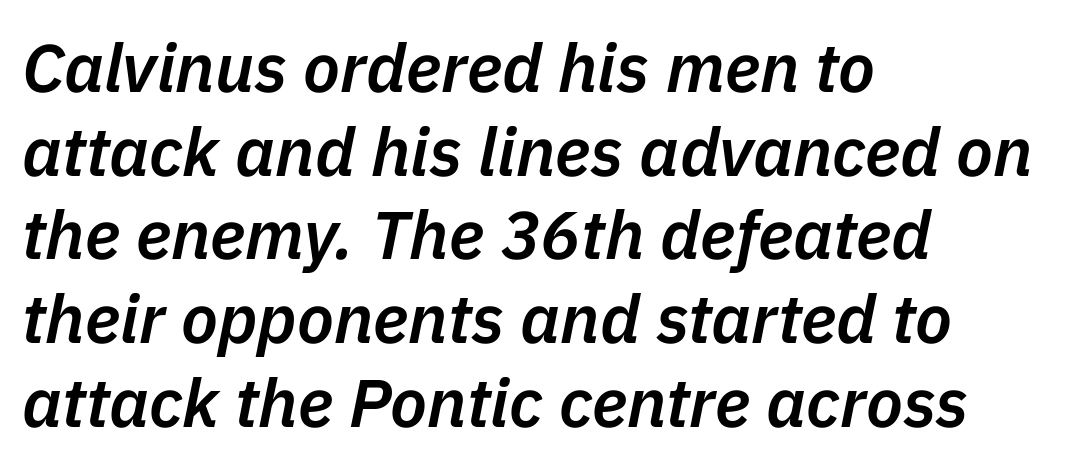
The image shows 68 px semibold type, italic (leaning right); set left-aligned, line spacing 1.23x, normal letter spacing, not underlined; low stroke contrast and a medium x-height.
